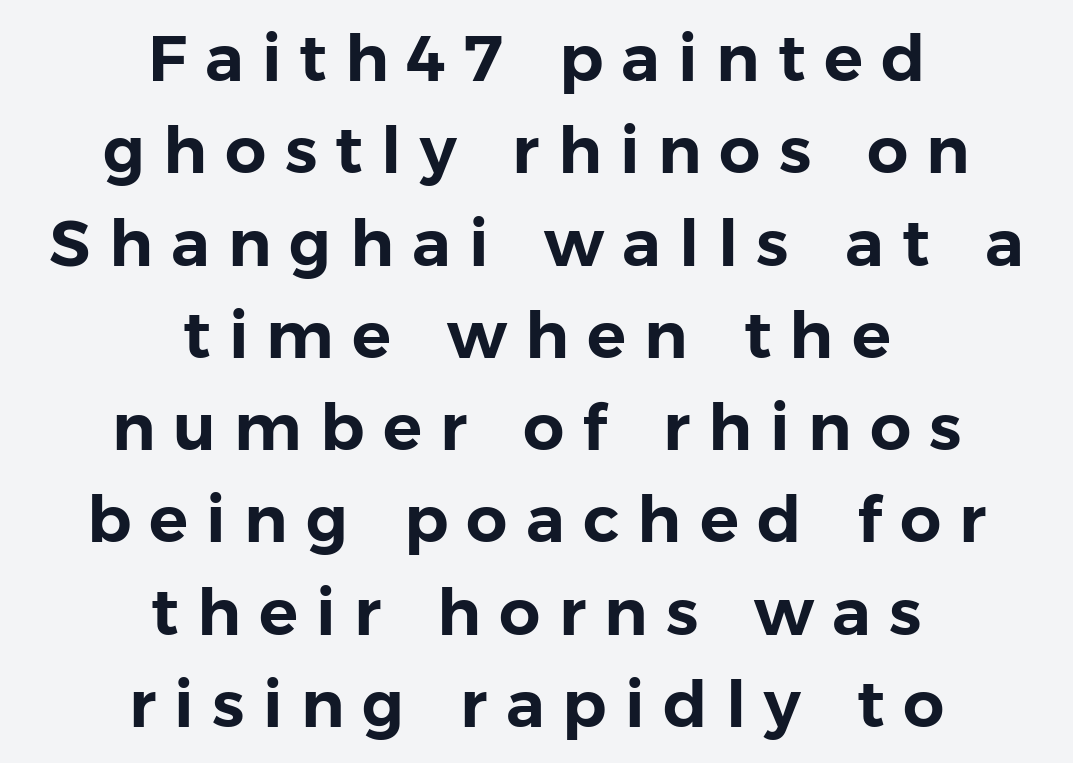
Q: Is the text italic (slanted)? A: No, it is upright.
Q: Is the typeface a serif or a sans-serif typeface? A: Sans-serif.
Q: Is the text underlined? A: No.
Q: How is the paragraph aligned? A: Centered.
Q: Is the spacing between letters normal or unusually wide? A: Unusually wide.
Q: Is the spacing between lines tight, normal or loose? A: Normal.
Q: Width (condensed, normal, or wide)? A: Normal.
Q: Stroke contrast? A: Low.
Q: x-height? A: Medium.
Q: Monospaced? A: No.
